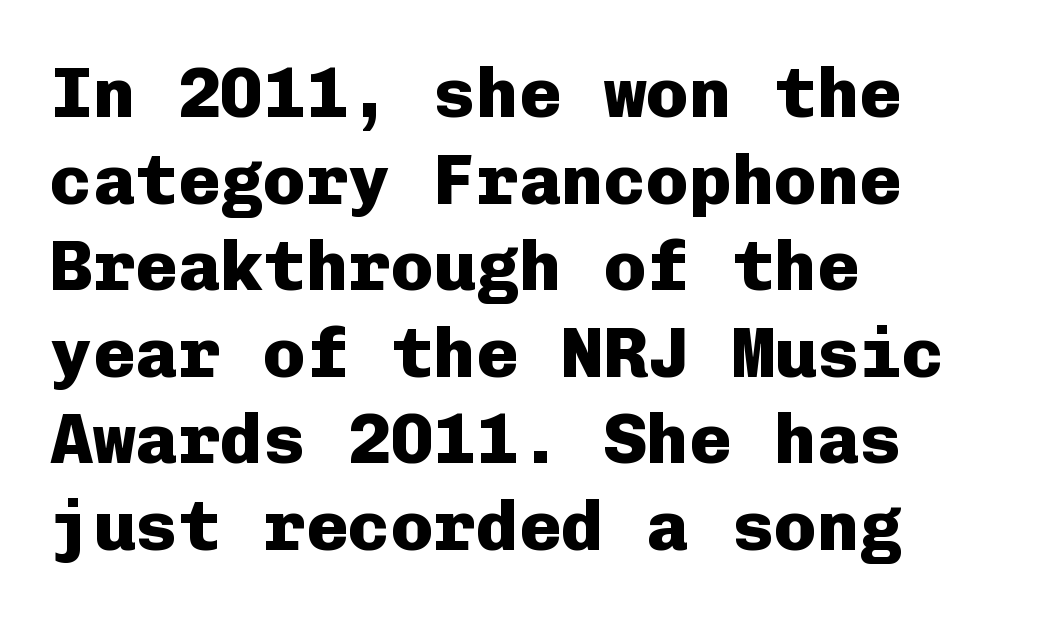
{"serif": "no", "italic": "no", "bold": "yes", "weight": "heavy", "width": "normal", "stroke_contrast": "low", "x_height": "medium", "monospaced": "yes", "underline": "no", "align": "left", "line_spacing_ratio": 1.22, "letter_spacing": "normal", "letter_spacing_em": 0.0, "glyph_px": 71}
